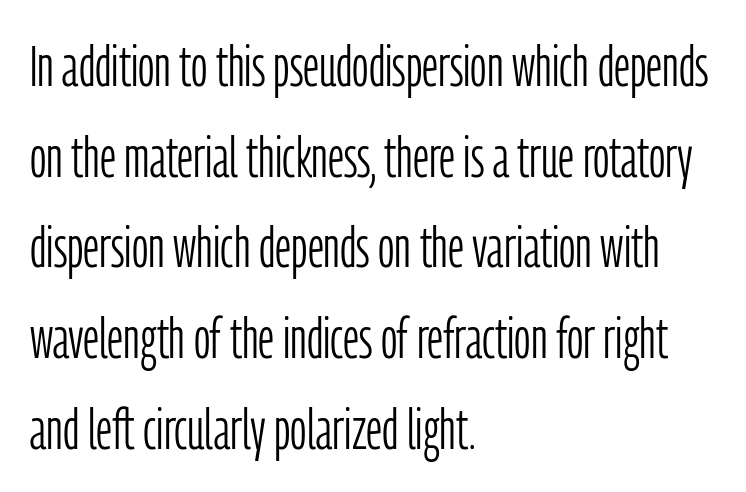
Default kerning and tracking; the words read as compact shapes. Where is the straight margin? On the left. This sample uses an upright cut, with every glyph sitting square on the baseline. The passage shown is typed in a proportional face where columns would drift.
